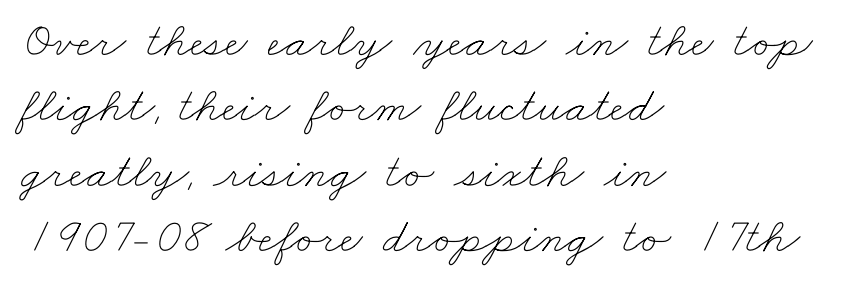
Q: Is the text bold? A: No.
Q: Is the text underlined? A: No.
Q: How is the paragraph aligned? A: Left-aligned.
Q: Is the spacing between letters normal or unusually wide? A: Normal.
Q: Is the spacing between lines tight, normal or loose? A: Normal.
Q: Width (condensed, normal, or wide)? A: Wide.
Q: Stroke contrast? A: Low.
Q: x-height? A: Small.
Q: Monospaced? A: No.
